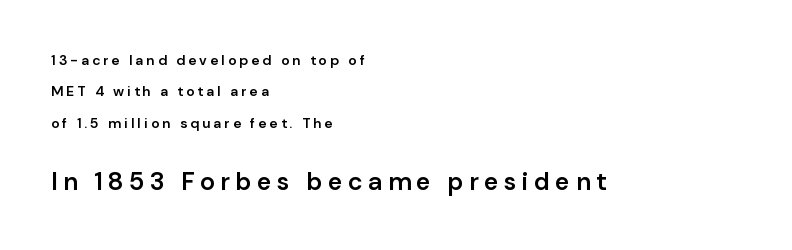
Q: Is the text bold? A: Semi-bold.
Q: Is the text italic (slanted)? A: No, it is upright.
Q: Is the text underlined? A: No.
Q: How is the paragraph aligned? A: Left-aligned.
Q: Is the spacing between letters normal or unusually wide? A: Unusually wide.
Q: Is the spacing between lines tight, normal or loose? A: Loose.
Q: Which block of text is set in a larger size, the first (top) or the second (bottom)? A: The second (bottom) one.
